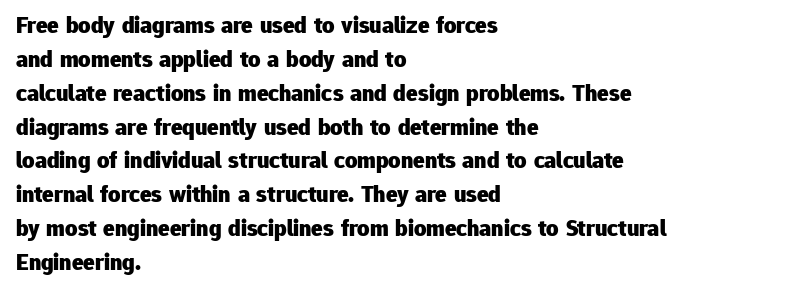
Q: Is the text bold? A: Yes.
Q: Is the text italic (slanted)? A: No, it is upright.
Q: Is the text underlined? A: No.
Q: How is the paragraph aligned? A: Left-aligned.
Q: Is the spacing between letters normal or unusually wide? A: Normal.
Q: Is the spacing between lines tight, normal or loose? A: Normal.
